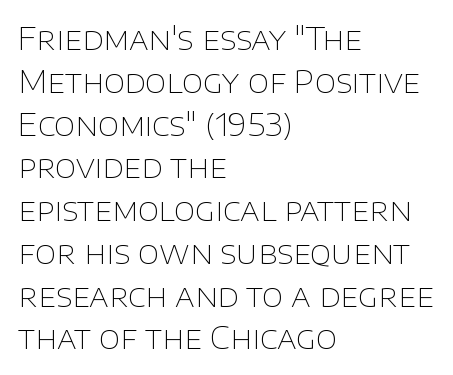
Q: Is the text bold? A: No.
Q: Is the text italic (slanted)? A: No, it is upright.
Q: Is the typeface a serif or a sans-serif typeface? A: Sans-serif.
Q: Is the text underlined? A: No.
Q: How is the paragraph aligned? A: Left-aligned.
Q: Is the spacing between letters normal or unusually wide? A: Normal.
Q: Is the spacing between lines tight, normal or loose? A: Normal.
Q: Width (condensed, normal, or wide)? A: Normal.
Q: Stroke contrast? A: Low.
Q: x-height? A: Large.
Q: Monospaced? A: No.
